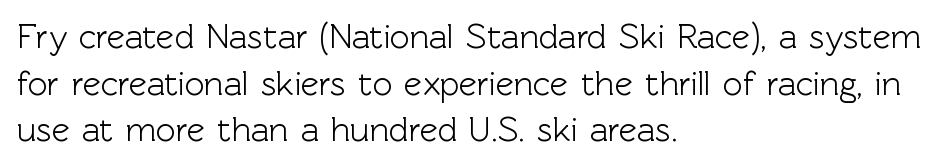
The image shows 34 px sans-serif type, upright; set left-aligned, normal line spacing (1.37x), normal letter spacing, not underlined; a medium x-height.
